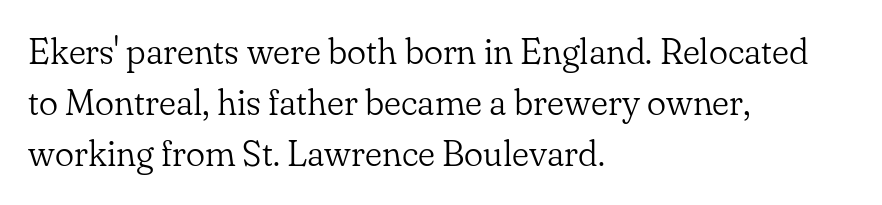
{"serif": "yes", "italic": "no", "bold": "no", "weight": "light", "width": "normal", "stroke_contrast": "low", "x_height": "small", "monospaced": "no", "underline": "no", "align": "left", "line_spacing": "normal", "line_spacing_ratio": 1.42, "letter_spacing": "normal", "letter_spacing_em": 0.0, "glyph_px": 36}
